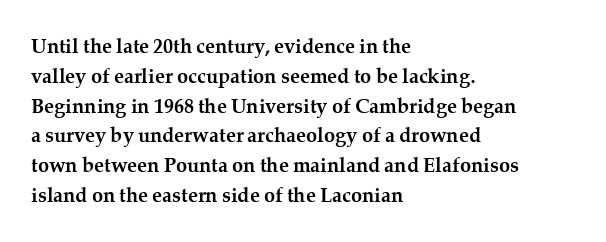
Summary of weight: heavy, a full bold. This sample is left-justified, so line endings fall wherever the words run out. The type sits square on the baseline with zero lean. The lines sit at an ordinary, default distance from one another. A bare baseline throughout the passage. This sample uses plain, unmodified letter spacing.
